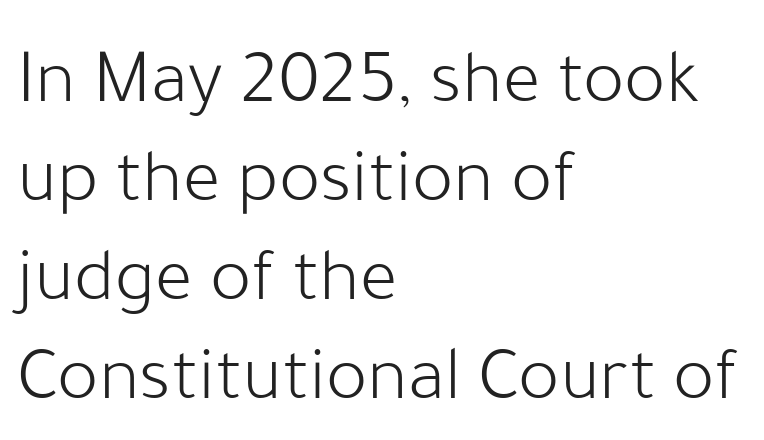
Q: Is the text bold? A: No.
Q: Is the text italic (slanted)? A: No, it is upright.
Q: Is the typeface a serif or a sans-serif typeface? A: Sans-serif.
Q: Is the text underlined? A: No.
Q: How is the paragraph aligned? A: Left-aligned.
Q: Is the spacing between letters normal or unusually wide? A: Normal.
Q: Is the spacing between lines tight, normal or loose? A: Normal.
Q: Width (condensed, normal, or wide)? A: Normal.
Q: Stroke contrast? A: Low.
Q: x-height? A: Medium.
Q: Monospaced? A: No.
